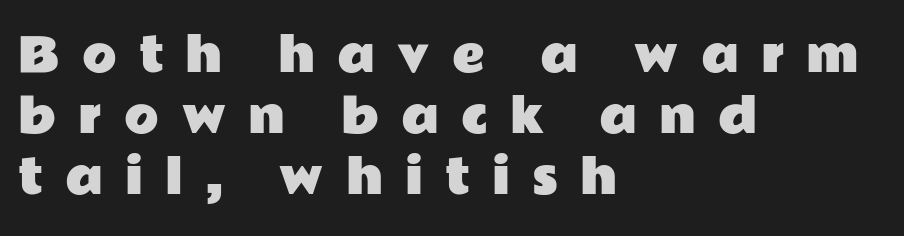
The image shows 45 px wide sans-serif type, upright; set left-aligned, normal line spacing (1.36x), unusually wide letter spacing (+0.49 em), not underlined; low stroke contrast and a medium x-height.
